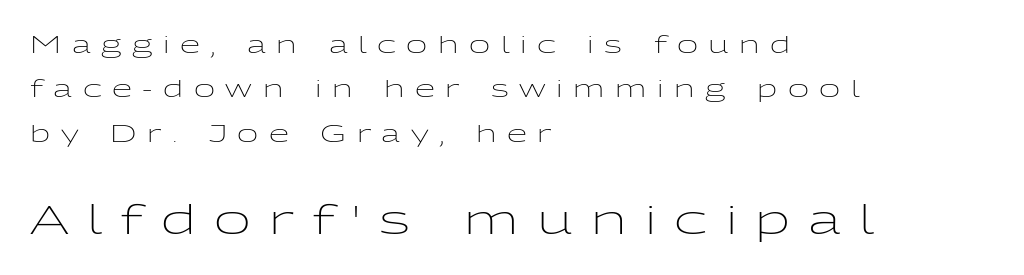
The image shows 40 px light, wide sans-serif type, upright; set left-aligned, loose line spacing (1.93x), unusually wide letter spacing (+0.46 em), not underlined; the second (bottom) block is 1.74x larger; low stroke contrast and a medium x-height.
